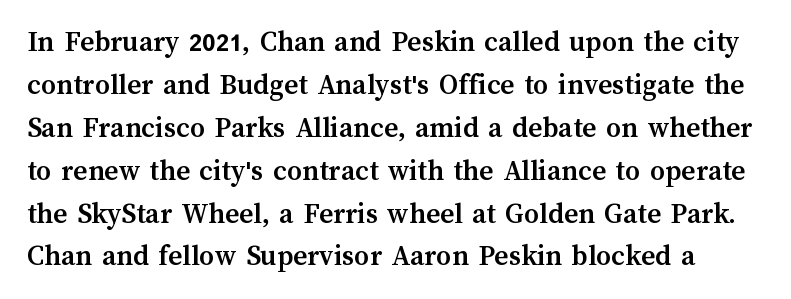
The image shows 30 px semibold type, upright; set normal line spacing (1.43x), normal letter spacing, not underlined; medium stroke contrast and a medium x-height.
